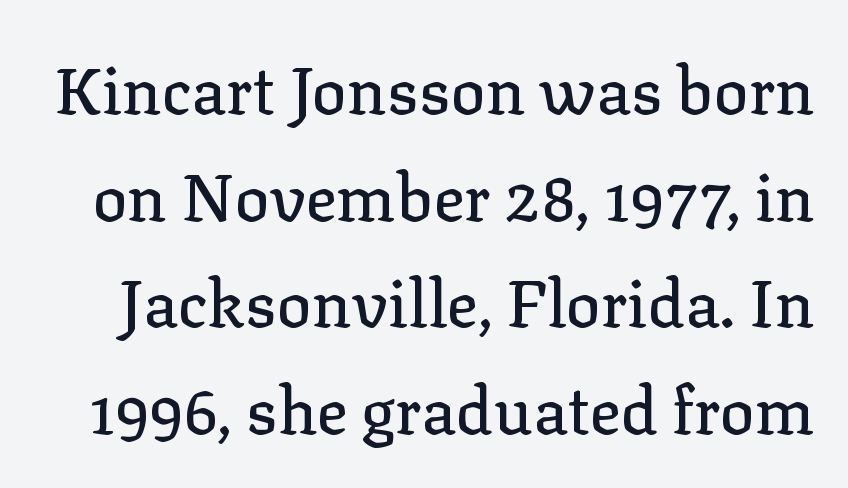
A roman cut, with each character standing at attention. Each letter keeps its own natural width here, so spacing adapts to shape. Tracking value appears to be zero — textbook default spacing. The text was rendered using a seriffed face with decorative stroke endings.
